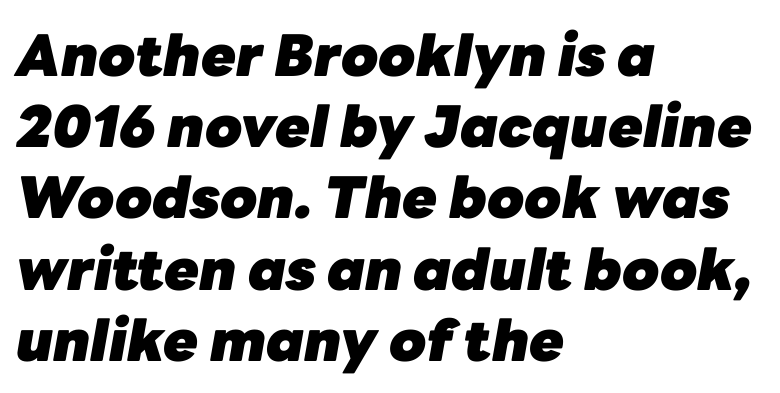
Q: Is the text bold? A: Yes.
Q: Is the text italic (slanted)? A: Yes, it leans right by about 10 degrees.
Q: Is the text underlined? A: No.
Q: How is the paragraph aligned? A: Left-aligned.
Q: Is the spacing between letters normal or unusually wide? A: Normal.
Q: Is the spacing between lines tight, normal or loose? A: Normal.
Q: Width (condensed, normal, or wide)? A: Normal.
Q: Stroke contrast? A: Low.
Q: x-height? A: Medium.
Q: Monospaced? A: No.
